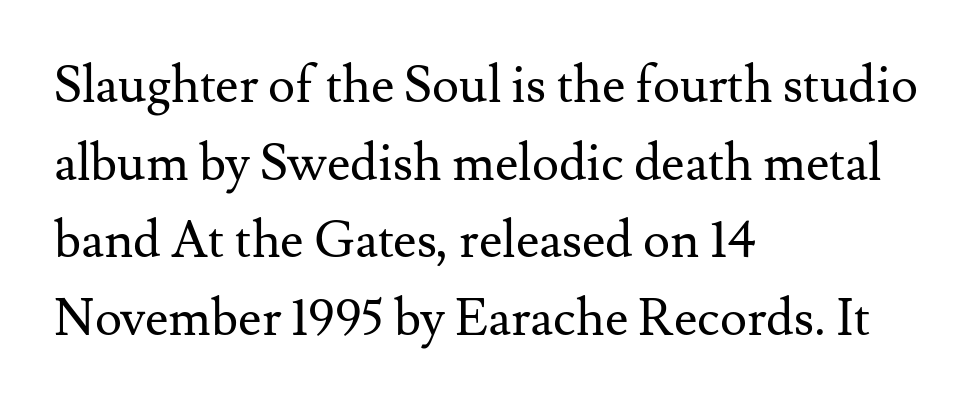
The image shows 51 px regular-weight serif type, upright; set left-aligned, normal line spacing (1.52x), normal letter spacing, not underlined; medium stroke contrast and a small x-height.
